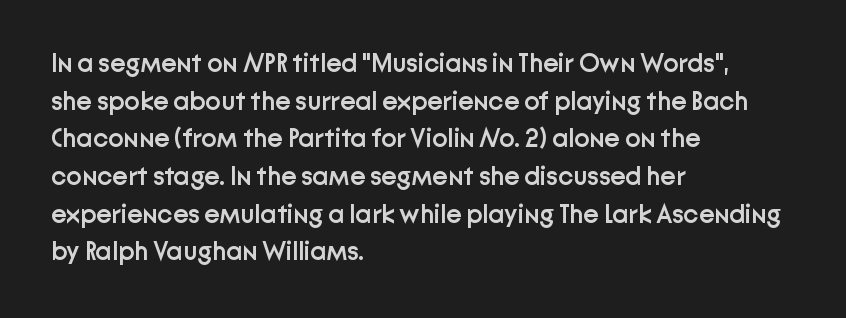
Q: Is the text bold? A: Semi-bold.
Q: Is the text italic (slanted)? A: No, it is upright.
Q: Is the text underlined? A: No.
Q: How is the paragraph aligned? A: Left-aligned.
Q: Is the spacing between letters normal or unusually wide? A: Normal.
Q: Is the spacing between lines tight, normal or loose? A: Normal.
